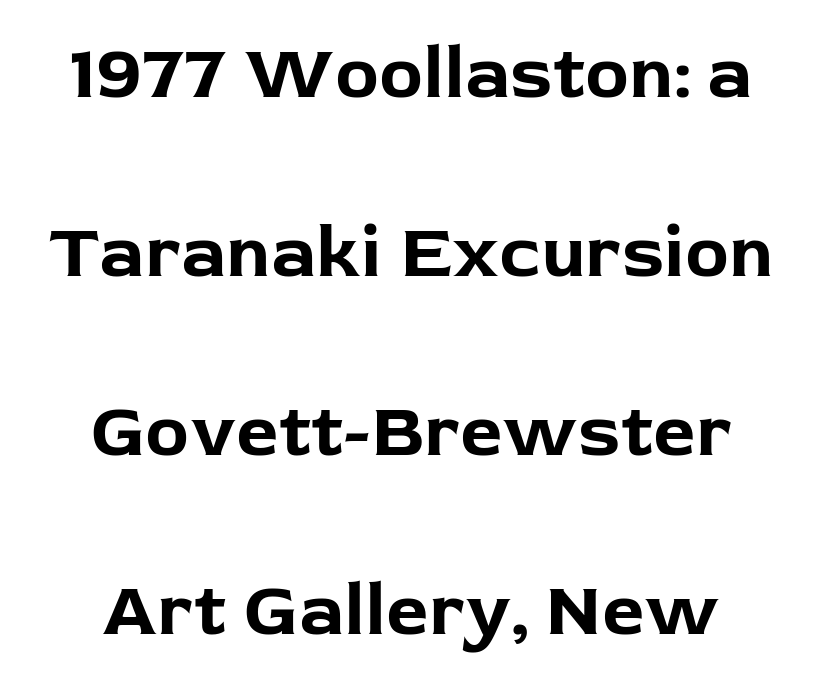
Q: Is the text bold? A: Yes.
Q: Is the text italic (slanted)? A: No, it is upright.
Q: Is the typeface a serif or a sans-serif typeface? A: Sans-serif.
Q: Is the text underlined? A: No.
Q: How is the paragraph aligned? A: Centered.
Q: Is the spacing between letters normal or unusually wide? A: Normal.
Q: Is the spacing between lines tight, normal or loose? A: Loose.
Q: Width (condensed, normal, or wide)? A: Normal.
Q: Stroke contrast? A: Low.
Q: x-height? A: Medium.
Q: Monospaced? A: No.
